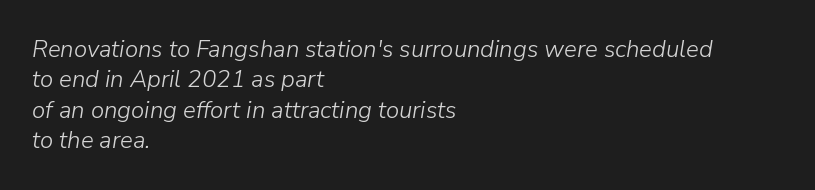
The typesetter chose a ragged-right arrangement here. The passage shown is not underscored anywhere. Is the type heavy? It reads as light-to-regular instead. Letter spacing: default. If you drew a line through each stem, it would be angled.
